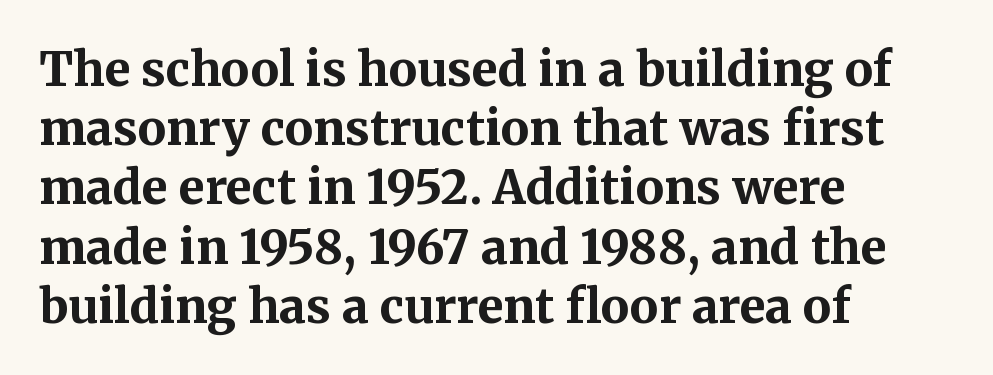
Q: Is the text bold? A: Yes.
Q: Is the text italic (slanted)? A: No, it is upright.
Q: Is the typeface a serif or a sans-serif typeface? A: Serif.
Q: Is the text underlined? A: No.
Q: How is the paragraph aligned? A: Left-aligned.
Q: Is the spacing between letters normal or unusually wide? A: Normal.
Q: Is the spacing between lines tight, normal or loose? A: Normal.
Q: Width (condensed, normal, or wide)? A: Normal.
Q: Stroke contrast? A: Medium.
Q: x-height? A: Medium.
Q: Monospaced? A: No.
